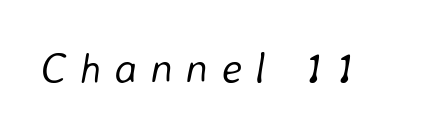
Q: Is the text bold? A: No.
Q: Is the text italic (slanted)? A: Yes, it leans right by about 8 degrees.
Q: Is the text underlined? A: No.
Q: Is the spacing between letters normal or unusually wide? A: Unusually wide.
Q: Width (condensed, normal, or wide)? A: Normal.
Q: Stroke contrast? A: Low.
Q: x-height? A: Medium.
Q: Monospaced? A: No.
